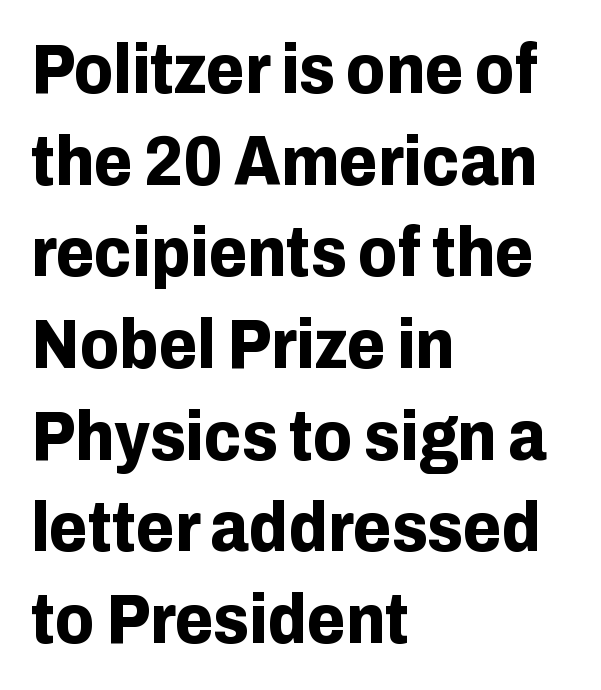
The type family on display is of the sans-serif kind. Its strokes are broad and dark, the hallmark of bold type. The passage shown stacks its lines at a standard gap. Tracking here is standard; glyphs follow each other at the usual distance. The words here are not underlined.
